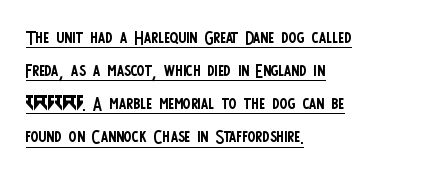
Q: Is the text bold? A: No.
Q: Is the text italic (slanted)? A: No, it is upright.
Q: Is the text underlined? A: Yes.
Q: How is the paragraph aligned? A: Left-aligned.
Q: Is the spacing between letters normal or unusually wide? A: Normal.
Q: Is the spacing between lines tight, normal or loose? A: Normal.
